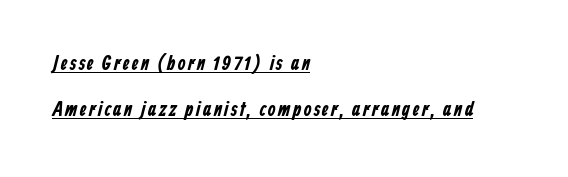
Q: Is the text underlined? A: Yes.
Q: How is the paragraph aligned? A: Left-aligned.
Q: Is the spacing between lines tight, normal or loose? A: Loose.
